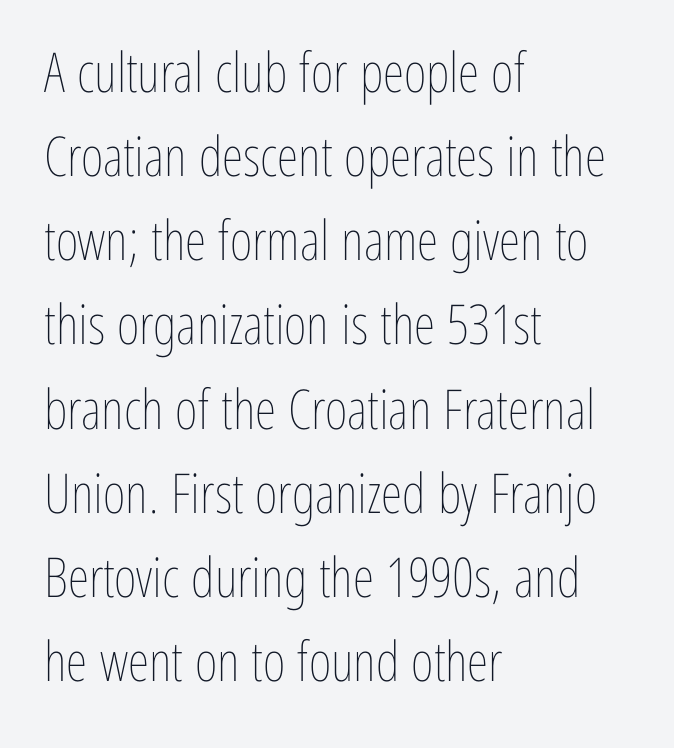
You could not count columns in this text — the font is proportionally spaced. Line beginnings align vertically; line endings do not. Each new line begins a customary step beneath the previous one. Is this a heavy cut? Hardly; it is regular or lighter. The type is set solid horizontally, with unmodified tracking. Type without underlining.
